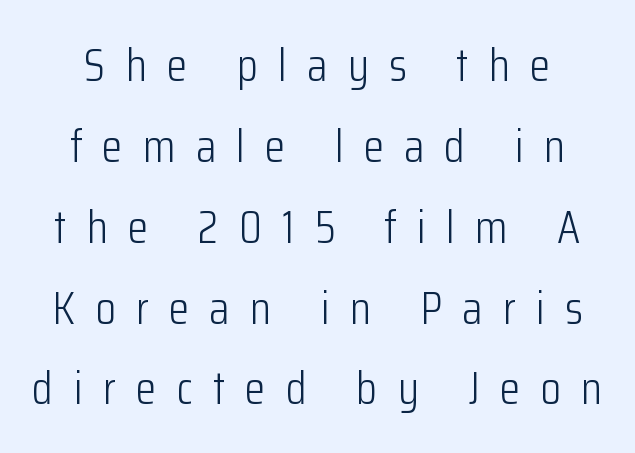
The image shows 47 px light, condensed sans-serif type, upright; set line spacing 1.72x, unusually wide letter spacing (+0.43 em), not underlined; low stroke contrast and a medium x-height.
